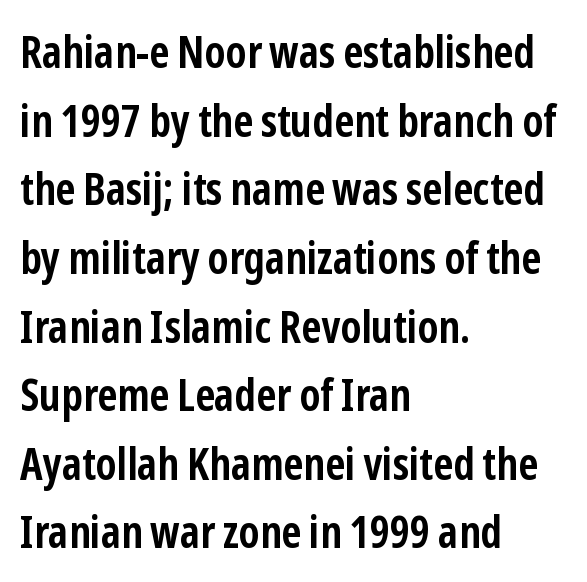
Posture: vertical. Spacing verdict: proportional, widths tailored to each character. Plenty of ink on the page — the face is bold. This sample keeps an unexceptional amount of space between lines. Is the block centered? No — it sits flush against the left margin. The letters carry no serifs — their stems end cleanly without finishing strokes.
